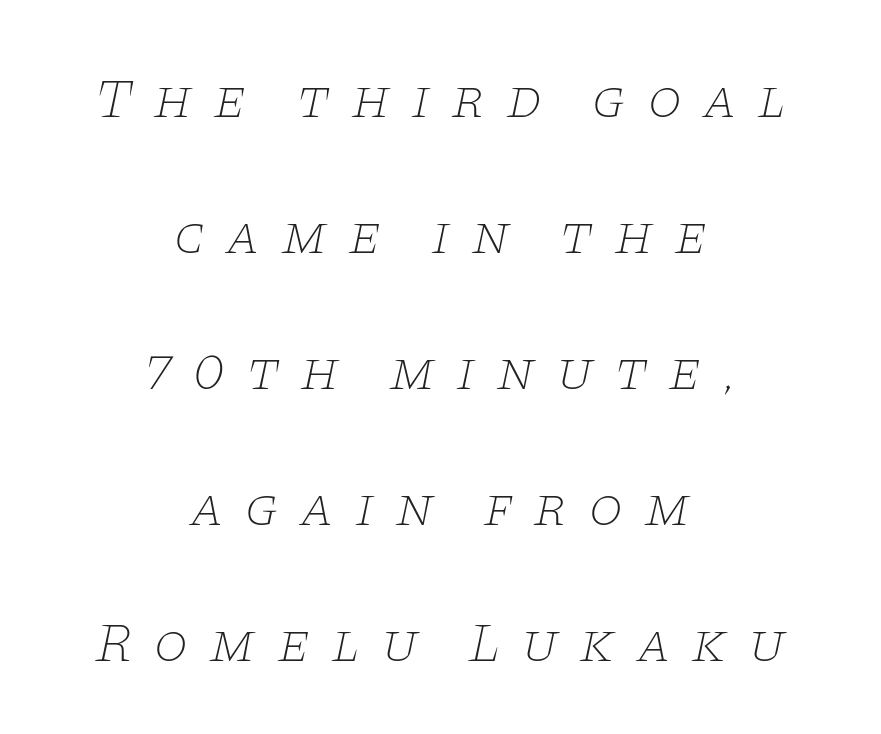
Q: Is the text bold? A: No.
Q: Is the text italic (slanted)? A: Yes, it leans right by about 11 degrees.
Q: Is the typeface a serif or a sans-serif typeface? A: Serif.
Q: Is the text underlined? A: No.
Q: How is the paragraph aligned? A: Centered.
Q: Is the spacing between letters normal or unusually wide? A: Unusually wide.
Q: Is the spacing between lines tight, normal or loose? A: Loose.
Q: Width (condensed, normal, or wide)? A: Wide.
Q: Stroke contrast? A: Low.
Q: x-height? A: Large.
Q: Monospaced? A: No.
